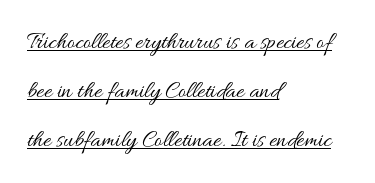
The image shows 24 px text type; set left-aligned, loose line spacing (2.04x), normal letter spacing, underlined.
